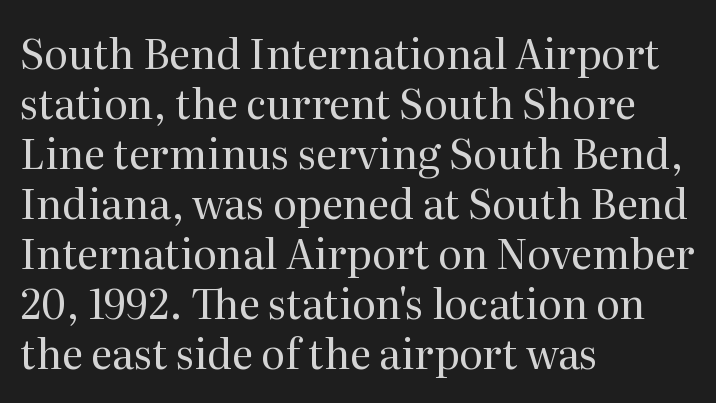
{"serif": "yes", "italic": "no", "bold": "no", "weight": "regular", "width": "normal", "stroke_contrast": "medium", "x_height": "medium", "monospaced": "no", "underline": "no", "align": "left", "line_spacing_ratio": 1.22, "letter_spacing": "normal", "letter_spacing_em": 0.0, "glyph_px": 41}
